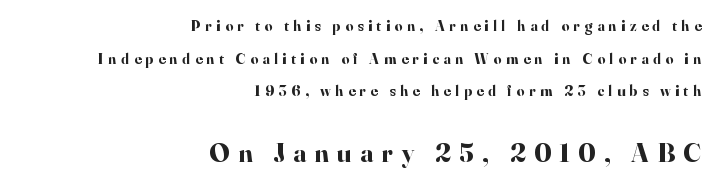
Q: Is the text bold? A: Yes.
Q: Is the text italic (slanted)? A: No, it is upright.
Q: Is the text underlined? A: No.
Q: How is the paragraph aligned? A: Right-aligned.
Q: Is the spacing between letters normal or unusually wide? A: Unusually wide.
Q: Is the spacing between lines tight, normal or loose? A: Loose.
Q: Which block of text is set in a larger size, the first (top) or the second (bottom)? A: The second (bottom) one.
